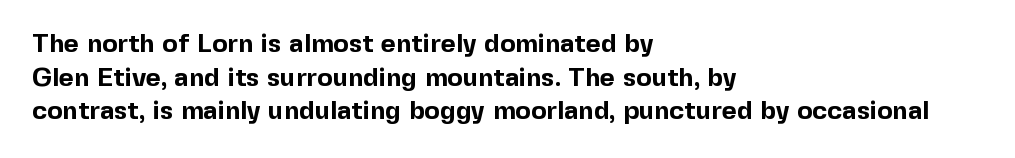
Q: Is the text bold? A: Yes.
Q: Is the text italic (slanted)? A: No, it is upright.
Q: Is the text underlined? A: No.
Q: How is the paragraph aligned? A: Left-aligned.
Q: Is the spacing between letters normal or unusually wide? A: Normal.
Q: Is the spacing between lines tight, normal or loose? A: Normal.
